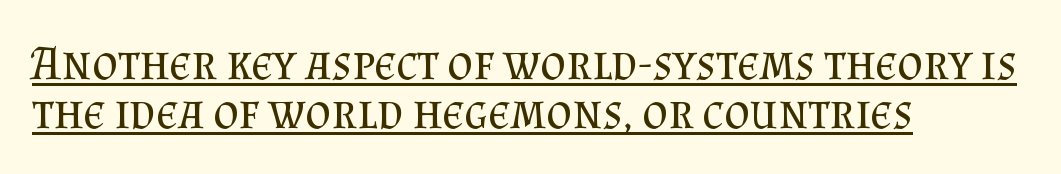
{"serif": "yes", "italic": "no", "bold": "no", "weight": "regular", "width": "normal", "stroke_contrast": "medium", "x_height": "small", "monospaced": "no", "underline": "yes", "align": "left", "line_spacing": "tight", "line_spacing_ratio": 1.01, "letter_spacing": "normal", "letter_spacing_em": 0.0, "glyph_px": 49}
